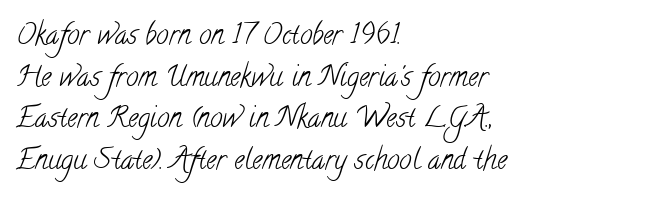
{"serif": "yes", "bold": "no", "weight": "light", "width": "condensed", "stroke_contrast": "low", "x_height": "small", "monospaced": "no", "underline": "no", "align": "left", "line_spacing": "normal", "line_spacing_ratio": 1.49, "letter_spacing": "normal", "letter_spacing_em": 0.0, "glyph_px": 28}
